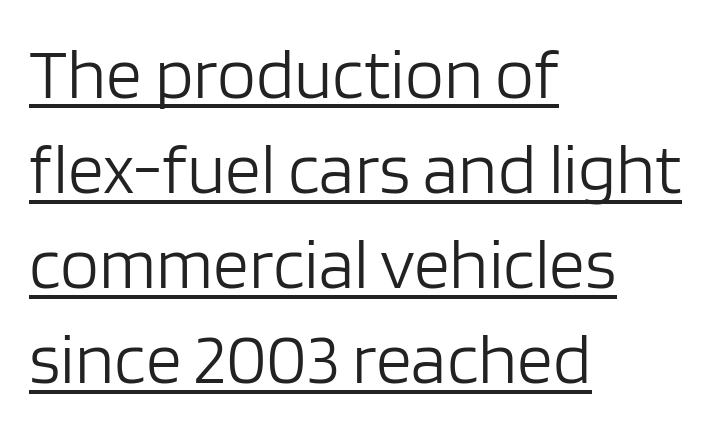
A rule runs beneath these lines of type. Reading down the column, the eye jumps a familiar distance to each next line. Layout note: lines flush left. No feet cap the strokes, marking this as sans-serif type. Tracking value appears to be zero — textbook default spacing.
